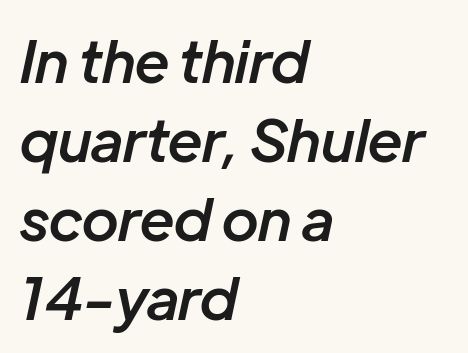
{"italic": "yes", "lean": "right", "slant_degrees": 12, "bold": "semi", "weight": "semibold", "width": "normal", "stroke_contrast": "low", "x_height": "medium", "monospaced": "no", "underline": "no", "align": "left", "line_spacing": "normal", "line_spacing_ratio": 1.36, "letter_spacing": "normal", "letter_spacing_em": 0.0, "glyph_px": 58}
